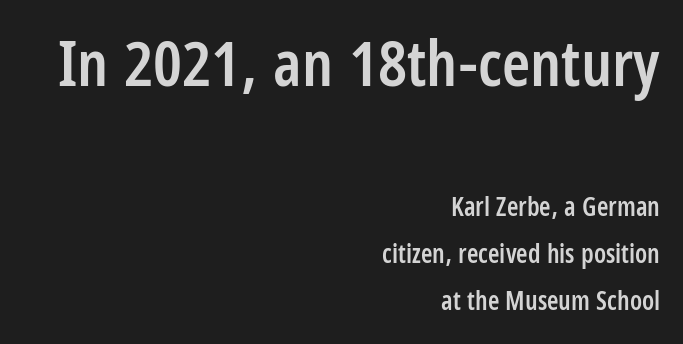
Q: Is the text bold? A: Semi-bold.
Q: Is the text italic (slanted)? A: No, it is upright.
Q: Is the typeface a serif or a sans-serif typeface? A: Sans-serif.
Q: Is the text underlined? A: No.
Q: How is the paragraph aligned? A: Right-aligned.
Q: Is the spacing between letters normal or unusually wide? A: Normal.
Q: Which block of text is set in a larger size, the first (top) or the second (bottom)? A: The first (top) one.
Q: Width (condensed, normal, or wide)? A: Condensed.
Q: Stroke contrast? A: Low.
Q: x-height? A: Large.
Q: Monospaced? A: No.
